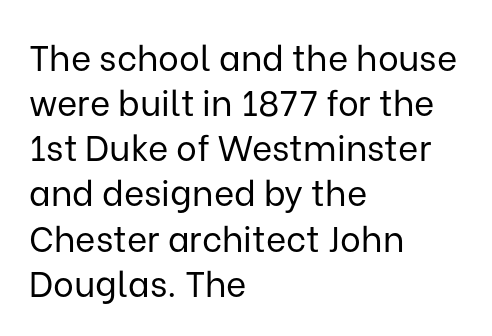
{"serif": "no", "italic": "no", "bold": "no", "weight": "regular", "width": "normal", "stroke_contrast": "low", "x_height": "medium", "monospaced": "no", "underline": "no", "align": "left", "line_spacing": "normal", "line_spacing_ratio": 1.29, "letter_spacing": "normal", "letter_spacing_em": 0.0, "glyph_px": 35}
